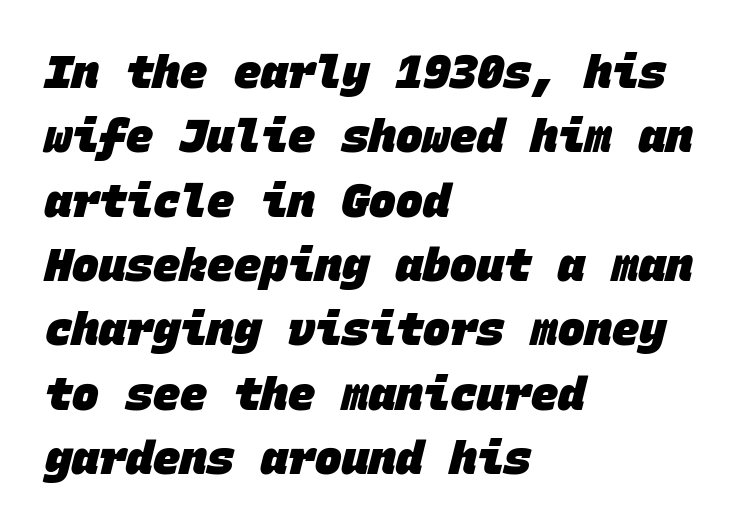
{"serif": "no", "bold": "yes", "weight": "heavy", "width": "normal", "stroke_contrast": "low", "x_height": "large", "monospaced": "yes", "underline": "no", "align": "left", "line_spacing": "normal", "line_spacing_ratio": 1.43, "letter_spacing": "normal", "letter_spacing_em": 0.0, "glyph_px": 45}
